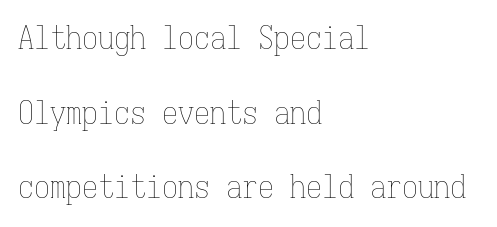
{"italic": "no", "bold": "no", "weight": "thin", "width": "condensed", "stroke_contrast": "low", "x_height": "medium", "monospaced": "yes", "underline": "no", "align": "left", "line_spacing": "loose", "line_spacing_ratio": 2.33, "letter_spacing": "normal", "letter_spacing_em": 0.0, "glyph_px": 32}
